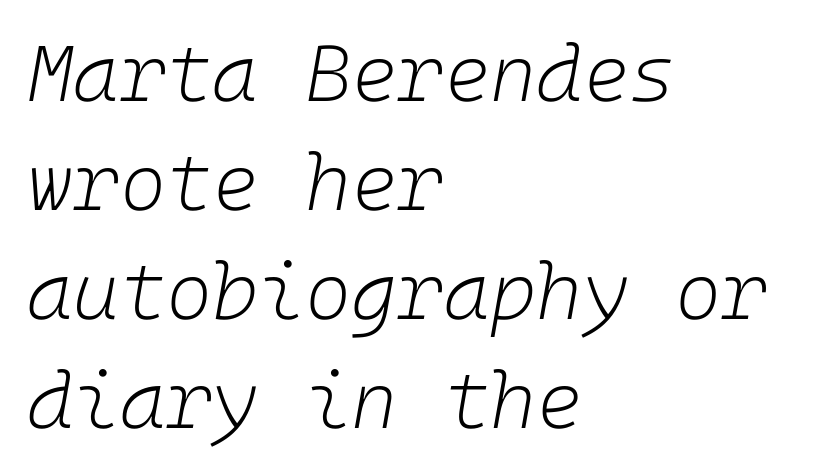
{"italic": "yes", "lean": "right", "slant_degrees": 10, "bold": "no", "weight": "light", "width": "normal", "stroke_contrast": "low", "x_height": "medium", "underline": "no", "align": "left", "line_spacing": "normal", "line_spacing_ratio": 1.38, "letter_spacing": "normal", "letter_spacing_em": 0.0, "glyph_px": 79}
